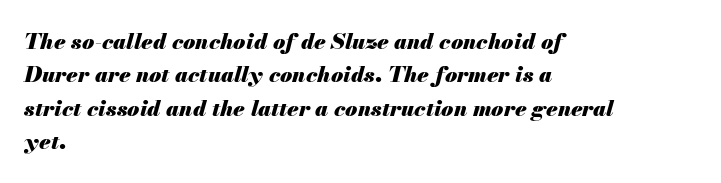
The image shows 22 px bold type, italic (leaning right); set left-aligned, normal line spacing (1.52x), normal letter spacing, not underlined.
